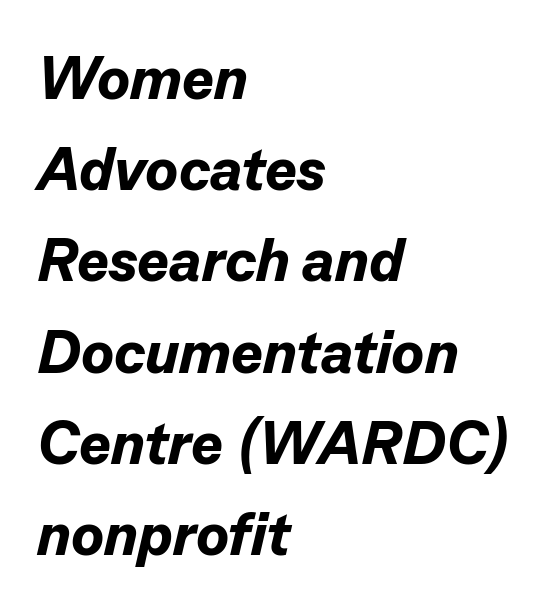
The image shows 60 px bold type, italic (leaning right); set left-aligned, normal line spacing (1.52x), normal letter spacing, not underlined; low stroke contrast and a medium x-height.
